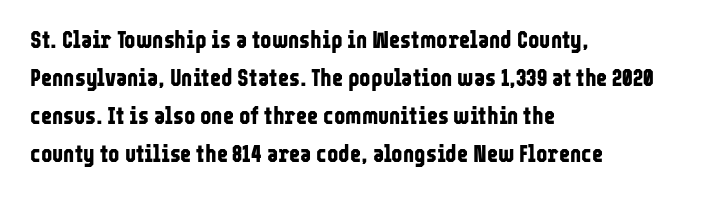
Q: Is the text bold? A: Yes.
Q: Is the text italic (slanted)? A: No, it is upright.
Q: Is the text underlined? A: No.
Q: How is the paragraph aligned? A: Left-aligned.
Q: Is the spacing between letters normal or unusually wide? A: Normal.
Q: Is the spacing between lines tight, normal or loose? A: Normal.
